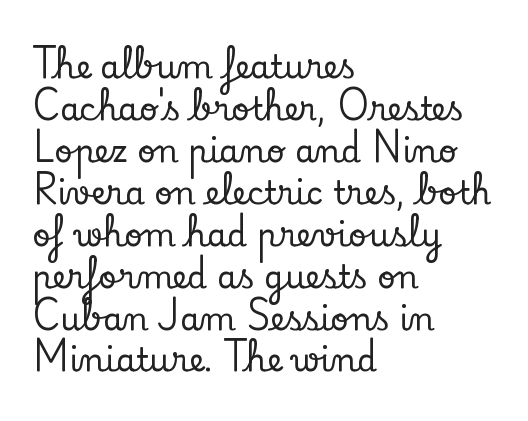
The image shows 32 px text type, upright; set left-aligned, normal line spacing (1.31x), normal letter spacing, not underlined; low stroke contrast and a small x-height.
